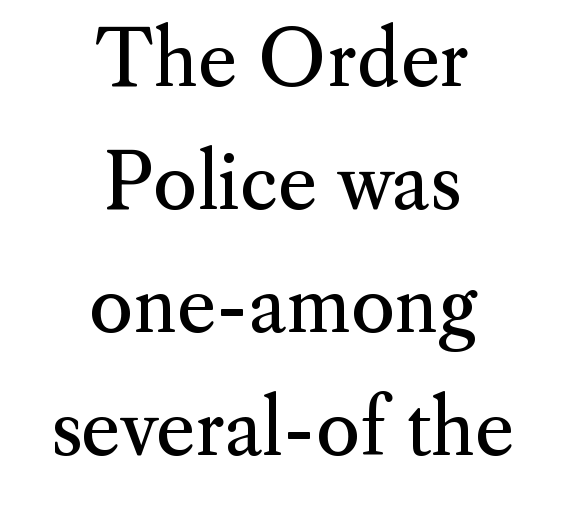
{"serif": "yes", "italic": "no", "bold": "no", "weight": "regular", "width": "normal", "stroke_contrast": "medium", "x_height": "small", "monospaced": "no", "underline": "no", "align": "center", "line_spacing": "normal", "line_spacing_ratio": 1.64, "letter_spacing": "normal", "letter_spacing_em": 0.0, "glyph_px": 75}
